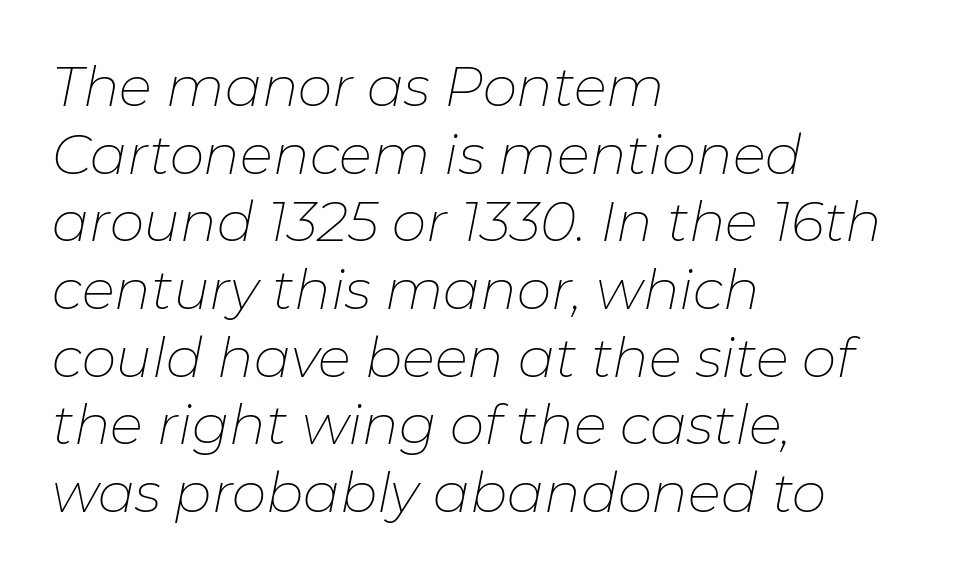
Q: Is the text bold? A: No.
Q: Is the text italic (slanted)? A: Yes, it leans right by about 11 degrees.
Q: Is the text underlined? A: No.
Q: How is the paragraph aligned? A: Left-aligned.
Q: Is the spacing between letters normal or unusually wide? A: Normal.
Q: Width (condensed, normal, or wide)? A: Normal.
Q: Stroke contrast? A: Low.
Q: x-height? A: Medium.
Q: Monospaced? A: No.
